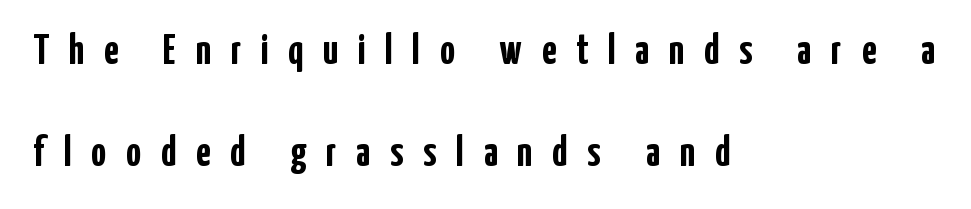
The image shows 42 px semibold, condensed sans-serif type, upright; set left-aligned, loose line spacing (2.44x), unusually wide letter spacing (+0.47 em), not underlined; low stroke contrast and a medium x-height.
